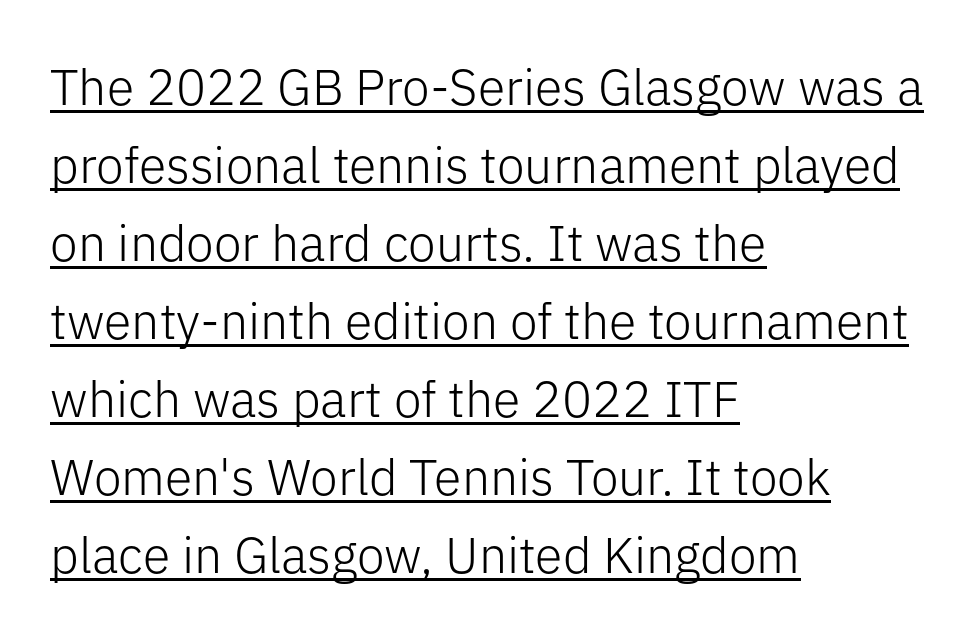
The image shows 50 px light sans-serif type, upright; set left-aligned, normal line spacing (1.56x), normal letter spacing, underlined; low stroke contrast and a medium x-height.
